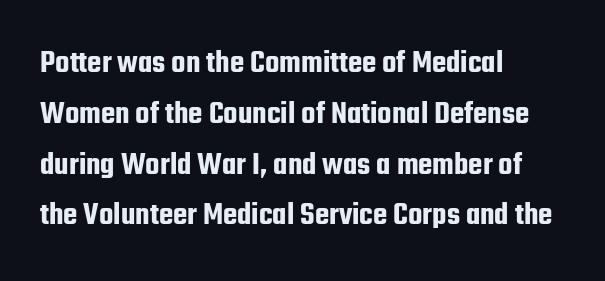
{"serif": "no", "italic": "no", "width": "condensed", "stroke_contrast": "low", "x_height": "medium", "monospaced": "no", "underline": "no", "align": "left", "line_spacing": "normal", "line_spacing_ratio": 1.54, "letter_spacing": "normal", "letter_spacing_em": 0.0, "glyph_px": 33}
